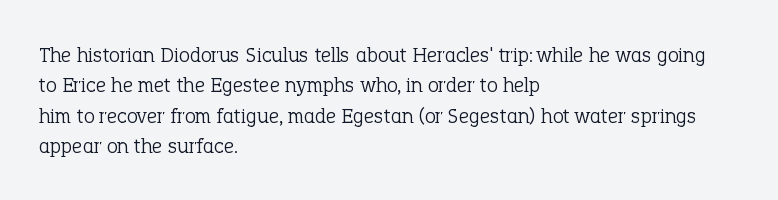
A quiet, ordinary-to-light weight characterises the typeface. The text block is weighted toward the left margin, trailing off unevenly rightward. This rendering leaves character spacing at its baseline value. Characters remain perfectly vertical along every line. The strip under each line holds only bare page.
